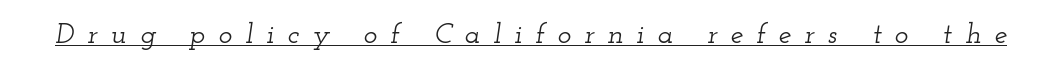
The face used here is seriffed, in the tradition of book romans. Every word sits above its own underline. The tracking jumps out immediately: characters are airy and widely separated. There's an unmistakable incline to the writing here. Looks like regular typesetting: each glyph gets only the width it needs.
